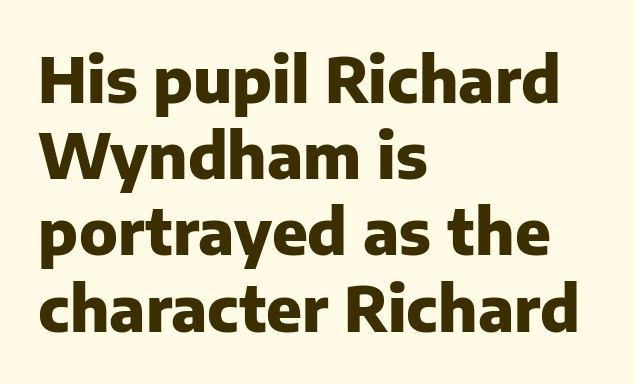
Q: Is the text bold? A: Yes.
Q: Is the text italic (slanted)? A: No, it is upright.
Q: Is the typeface a serif or a sans-serif typeface? A: Sans-serif.
Q: Is the text underlined? A: No.
Q: How is the paragraph aligned? A: Left-aligned.
Q: Is the spacing between letters normal or unusually wide? A: Normal.
Q: Width (condensed, normal, or wide)? A: Normal.
Q: Stroke contrast? A: Low.
Q: x-height? A: Medium.
Q: Monospaced? A: No.
